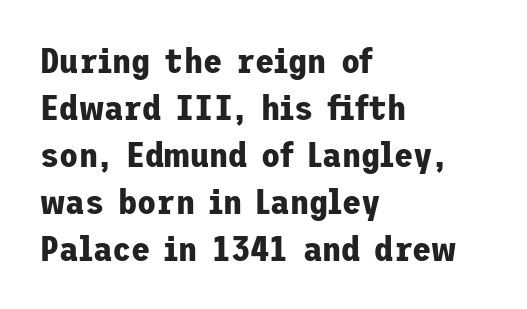
The lines in this sample share a left origin and differ only in where they stop. Nobody touched the tracking dial on this one. These lines carry a lot of weight — the face is fully bold. Glance below the letters and you will spot only blank space. The designer left line spacing at the default.
